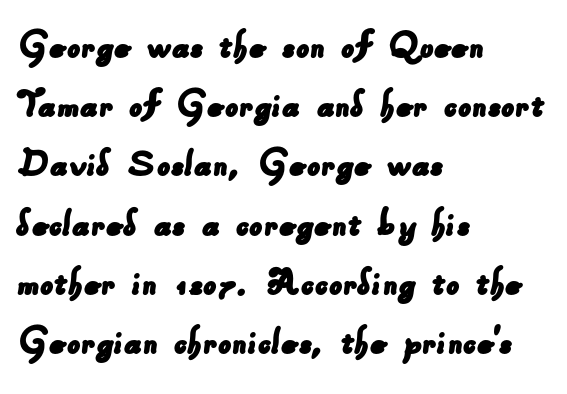
The image shows 42 px sans-serif type; set left-aligned, normal line spacing (1.41x), normal letter spacing, not underlined; low stroke contrast and a small x-height.
